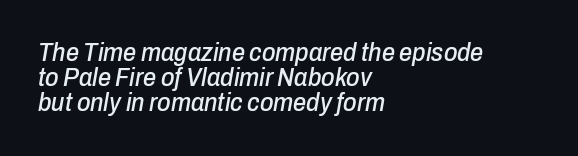
It's the slanting kind of type. You could barely slide anything between these rows. The gaps between neighbouring characters are ordinary and unremarkable. Decoration check: the copy has no underline. Which margin do the lines hug? The left one — the right edge is uneven.
